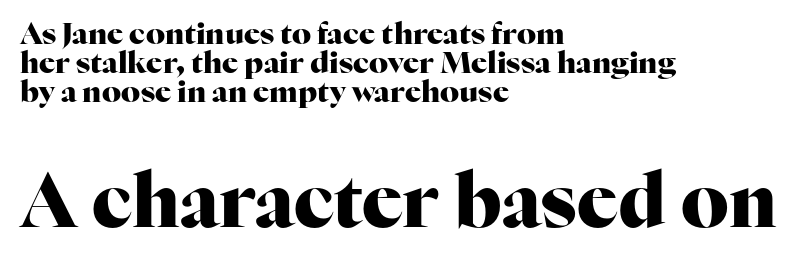
{"serif": "yes", "italic": "no", "bold": "yes", "weight": "heavy", "width": "normal", "stroke_contrast": "high", "x_height": "medium", "monospaced": "no", "underline": "no", "align": "left", "line_spacing": "tight", "line_spacing_ratio": 0.97, "letter_spacing": "normal", "letter_spacing_em": 0.0, "larger_block": "second", "size_ratio": 2.5, "glyph_px": 75}
